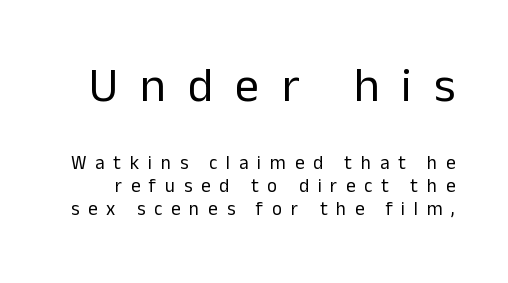
Q: Is the text bold? A: No.
Q: Is the text italic (slanted)? A: No, it is upright.
Q: Is the typeface a serif or a sans-serif typeface? A: Sans-serif.
Q: Is the text underlined? A: No.
Q: Is the spacing between letters normal or unusually wide? A: Unusually wide.
Q: Which block of text is set in a larger size, the first (top) or the second (bottom)? A: The first (top) one.
Q: Width (condensed, normal, or wide)? A: Normal.
Q: Stroke contrast? A: Low.
Q: x-height? A: Medium.
Q: Monospaced? A: No.
